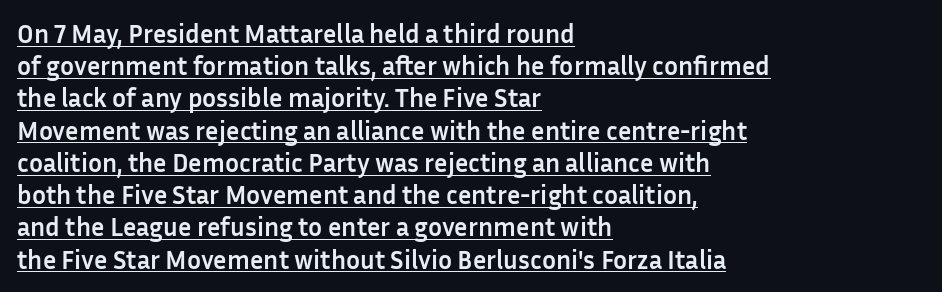
Q: Is the text bold? A: Yes.
Q: Is the text italic (slanted)? A: No, it is upright.
Q: Is the text underlined? A: Yes.
Q: How is the paragraph aligned? A: Left-aligned.
Q: Is the spacing between letters normal or unusually wide? A: Normal.
